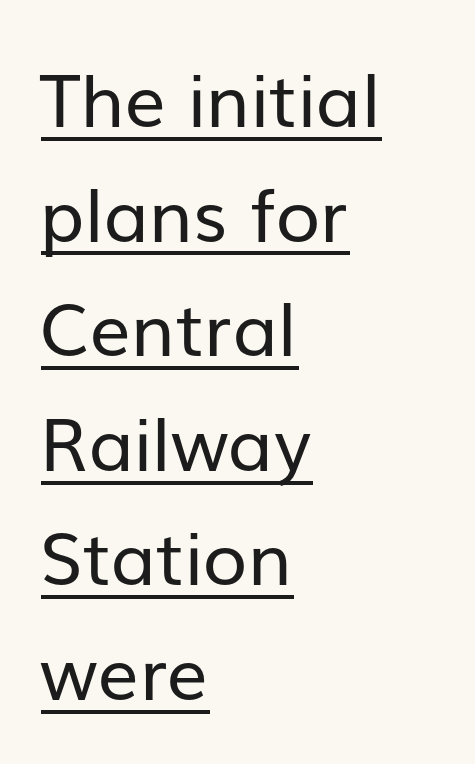
{"serif": "no", "italic": "no", "bold": "no", "weight": "regular", "width": "normal", "stroke_contrast": "low", "x_height": "medium", "monospaced": "no", "underline": "yes", "align": "left", "line_spacing": "normal", "line_spacing_ratio": 1.57, "letter_spacing": "normal", "letter_spacing_em": 0.0, "glyph_px": 73}
